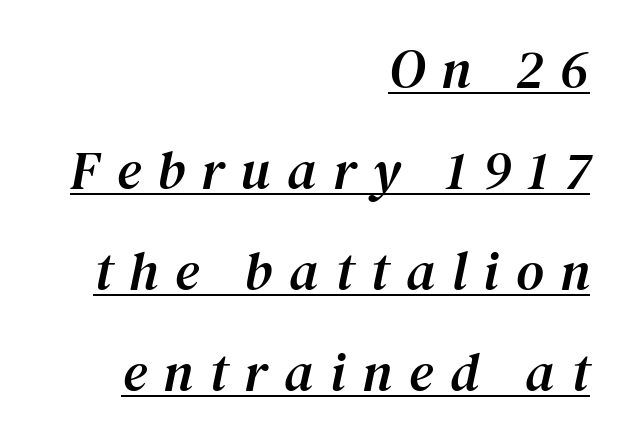
The image shows 54 px serif type, italic (leaning right); set right-aligned, line spacing 1.87x, unusually wide letter spacing (+0.31 em), underlined; medium stroke contrast and a medium x-height.
